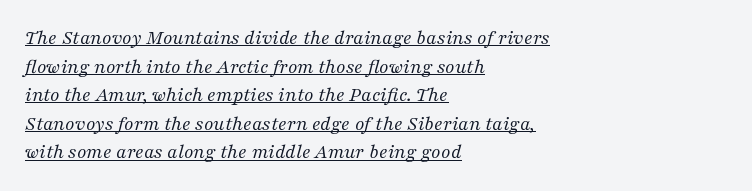
{"italic": "yes", "lean": "right", "slant_degrees": 16, "bold": "no", "underline": "yes", "align": "left", "line_spacing": "normal", "line_spacing_ratio": 1.36, "letter_spacing": "normal", "letter_spacing_em": 0.0, "glyph_px": 21}
